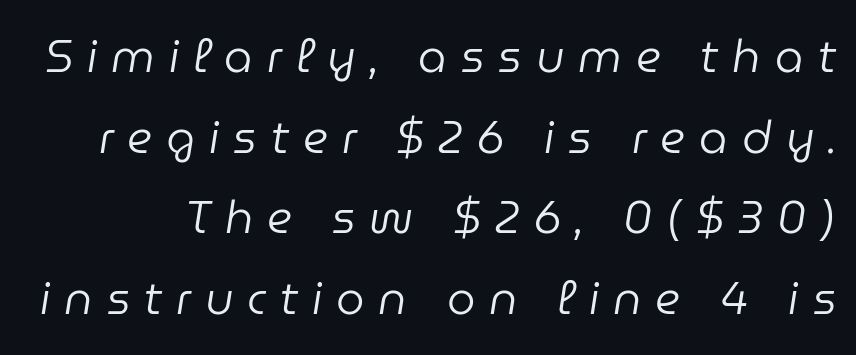
This rendering features lettering with no underline. Is this a fixed-width face? No — the glyphs have proportional, varying widths. Unbolded letterforms with no extra heft. Looking at the ascenders, they clearly lean. The type is letterspaced generously, with wide tracking.
